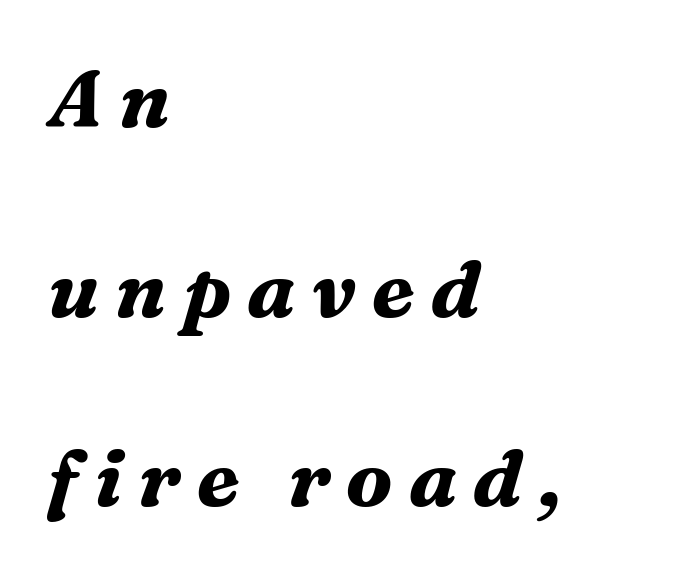
The face used here is rendered with a markedly widened letterfit. Here the designer chose a conventional face with non-uniform glyph widths. Widely set lines give the paragraph a tall, airy silhouette. Does the lettering tilt? It does — this is italic. These lines stack with their left ends in a neat column. Anything drawn beneath the words? Only blank space.
